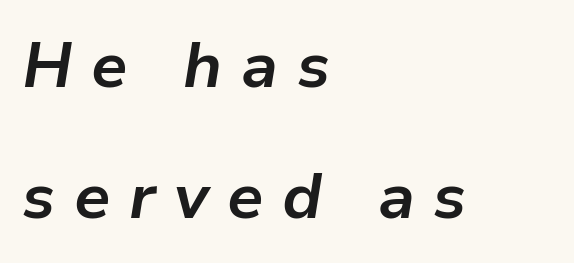
{"italic": "yes", "lean": "right", "slant_degrees": 9, "bold": "yes", "weight": "bold", "width": "normal", "stroke_contrast": "low", "x_height": "medium", "monospaced": "no", "underline": "no", "align": "left", "line_spacing": "loose", "line_spacing_ratio": 2.04, "letter_spacing": "wide", "letter_spacing_em": 0.29, "glyph_px": 64}
